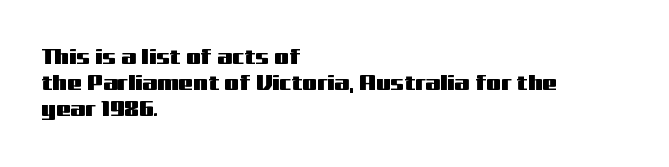
{"italic": "no", "underline": "no", "align": "left", "line_spacing_ratio": 1.24, "letter_spacing": "normal", "letter_spacing_em": 0.0, "glyph_px": 21}
